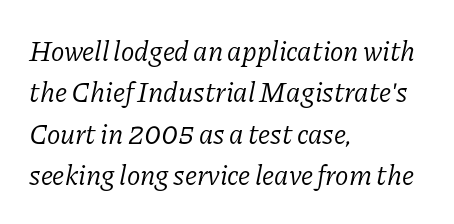
The image shows 28 px light serif type, italic (leaning right); set left-aligned, normal line spacing (1.48x), normal letter spacing, not underlined; low stroke contrast and a medium x-height.
